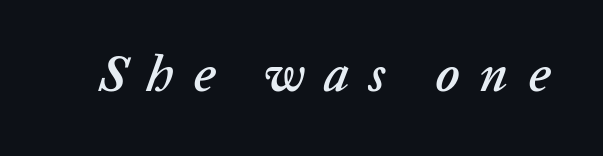
The image shows 51 px text type, italic (leaning right); set unusually wide letter spacing (+0.39 em), not underlined; low stroke contrast and a medium x-height.
